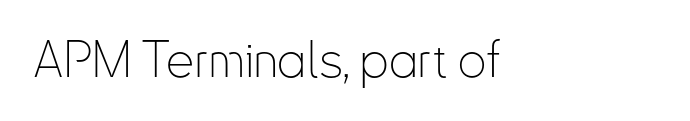
Q: Is the text bold? A: No.
Q: Is the text italic (slanted)? A: No, it is upright.
Q: Is the typeface a serif or a sans-serif typeface? A: Sans-serif.
Q: Is the text underlined? A: No.
Q: How is the paragraph aligned? A: Left-aligned.
Q: Is the spacing between letters normal or unusually wide? A: Normal.
Q: Width (condensed, normal, or wide)? A: Condensed.
Q: Stroke contrast? A: Low.
Q: x-height? A: Small.
Q: Monospaced? A: No.
